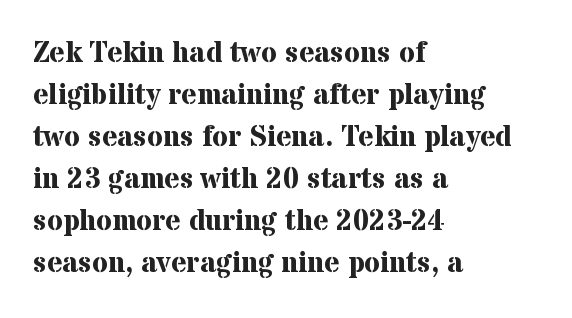
{"serif": "yes", "italic": "no", "bold": "yes", "weight": "bold", "width": "normal", "stroke_contrast": "medium", "x_height": "medium", "monospaced": "no", "underline": "no", "align": "left", "line_spacing": "normal", "line_spacing_ratio": 1.45, "letter_spacing": "normal", "letter_spacing_em": 0.0, "glyph_px": 29}
